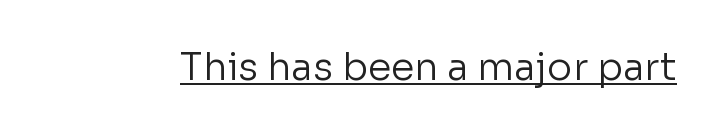
{"serif": "no", "italic": "no", "bold": "no", "weight": "regular", "width": "normal", "stroke_contrast": "low", "x_height": "medium", "monospaced": "no", "underline": "yes", "letter_spacing": "normal", "letter_spacing_em": 0.0, "glyph_px": 38}
